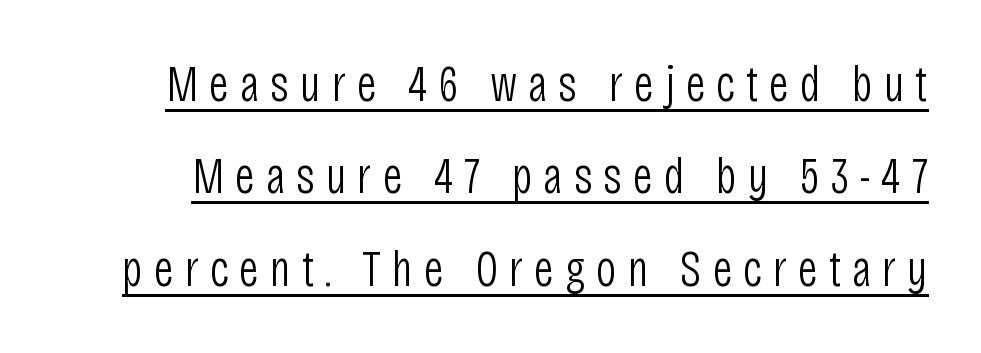
{"serif": "no", "italic": "no", "bold": "no", "weight": "light", "width": "condensed", "stroke_contrast": "low", "x_height": "large", "monospaced": "no", "underline": "yes", "line_spacing_ratio": 1.81, "letter_spacing": "wide", "letter_spacing_em": 0.21, "glyph_px": 51}
